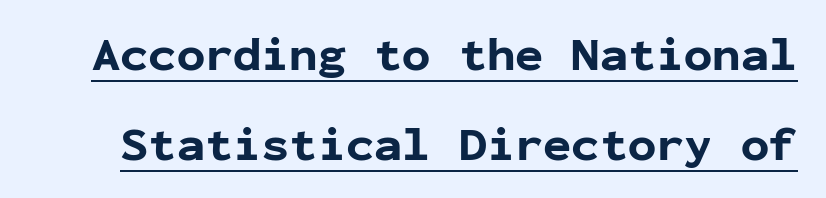
Q: Is the text bold? A: Yes.
Q: Is the text italic (slanted)? A: No, it is upright.
Q: Is the typeface a serif or a sans-serif typeface? A: Sans-serif.
Q: Is the text underlined? A: Yes.
Q: Is the spacing between letters normal or unusually wide? A: Normal.
Q: Is the spacing between lines tight, normal or loose? A: Loose.
Q: Width (condensed, normal, or wide)? A: Normal.
Q: Stroke contrast? A: Low.
Q: x-height? A: Medium.
Q: Monospaced? A: Yes.
